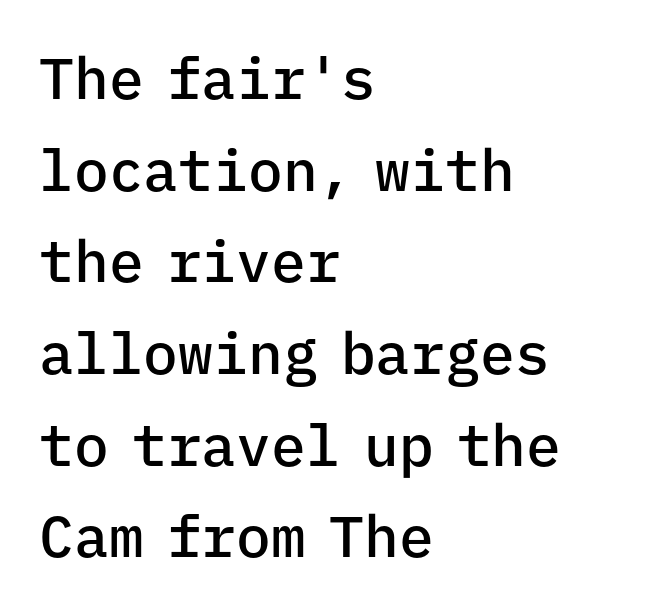
The image shows 58 px semibold sans-serif type, upright, monospaced; set left-aligned, normal line spacing (1.58x), normal letter spacing, not underlined; low stroke contrast and a medium x-height.
